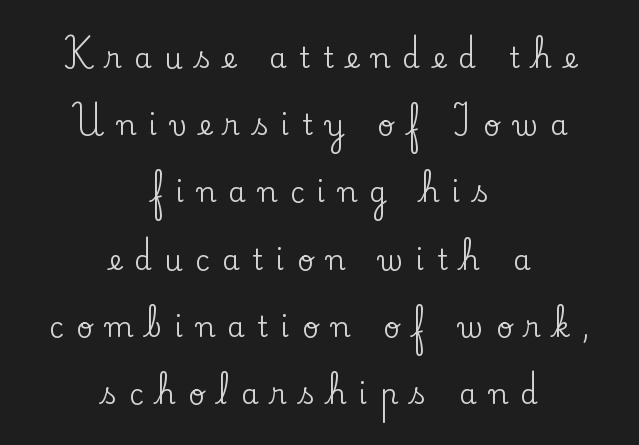
The image shows 28 px serif type, upright; set centered, loose line spacing (2.4x), unusually wide letter spacing (+0.45 em), not underlined; low stroke contrast and a small x-height.
